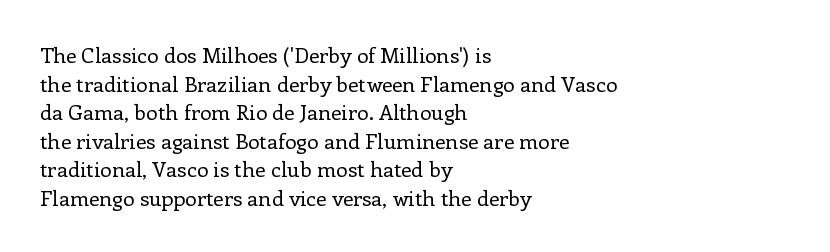
Line beginnings align vertically; line endings do not. Whoever set this chose a conventional vertical rhythm. Stroke mass is kept to a normal reading level or below. Nobody touched the tracking dial on this one.
